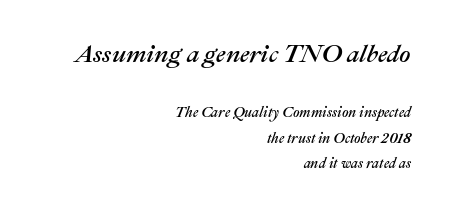
The words here are not underlined. Caption: upper text group enlarged, lower text group reduced. Where is the straight margin? On the right. Is the letter spacing exaggerated? No — it looks like the ordinary default. The axis of the letterforms is tilted away from vertical.
